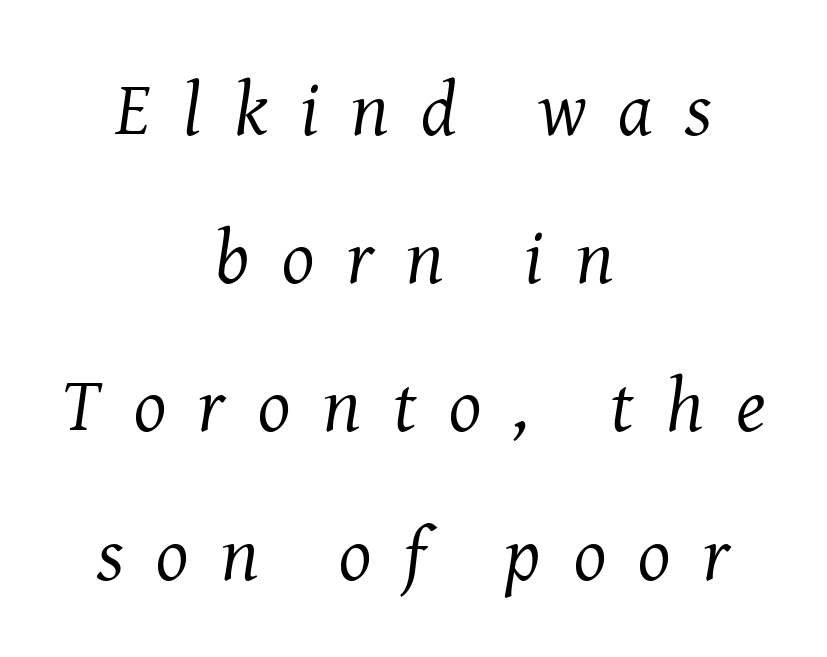
Check the space under the baseline: it is left empty. Note the varied advance widths — an 'i' is clearly narrower than an 'm'. The lettering tilts uniformly, giving the passage an italic look. Letter spacing: wide. Nothing heavy about these letters — not bold at all.
